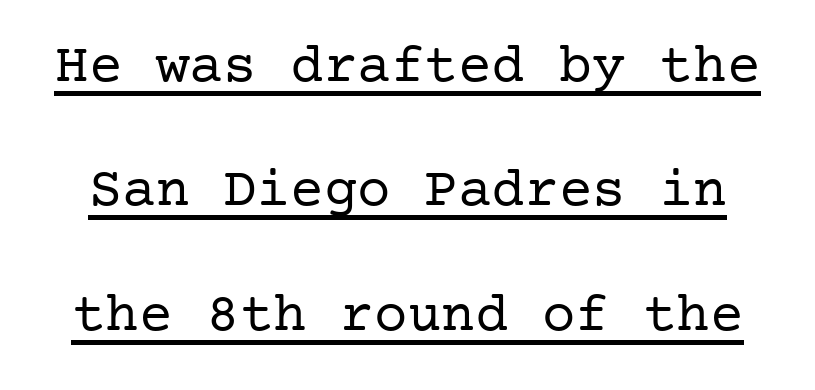
The weight would be labelled regular, book, light, or lighter still. Nothing unusual about the tracking: characters are spaced as the font intends. The block of text is sparse from top to bottom, with ample space between rows. Posture: vertical. What kind of face is this? One with serifs.
